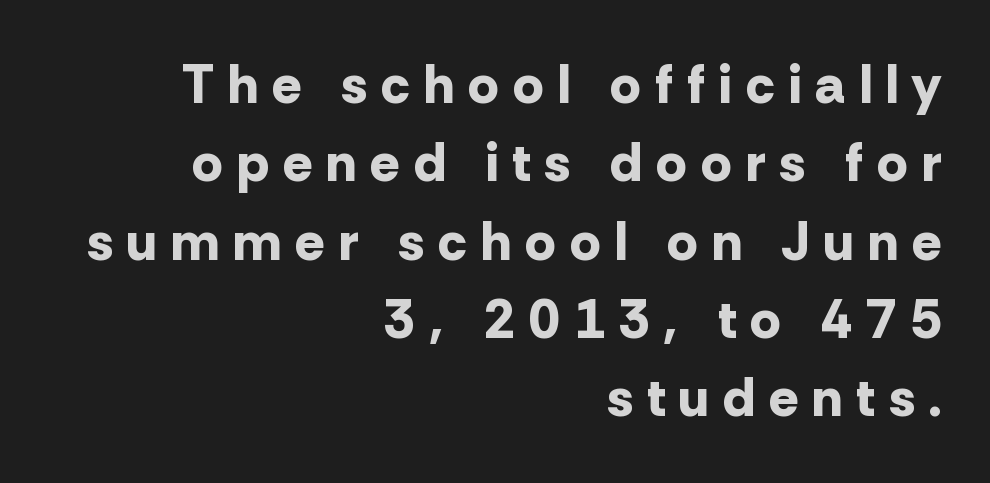
Q: Is the text bold? A: Yes.
Q: Is the text italic (slanted)? A: No, it is upright.
Q: Is the typeface a serif or a sans-serif typeface? A: Sans-serif.
Q: Is the text underlined? A: No.
Q: How is the paragraph aligned? A: Right-aligned.
Q: Is the spacing between letters normal or unusually wide? A: Unusually wide.
Q: Is the spacing between lines tight, normal or loose? A: Normal.
Q: Width (condensed, normal, or wide)? A: Normal.
Q: Stroke contrast? A: Low.
Q: x-height? A: Medium.
Q: Monospaced? A: No.
